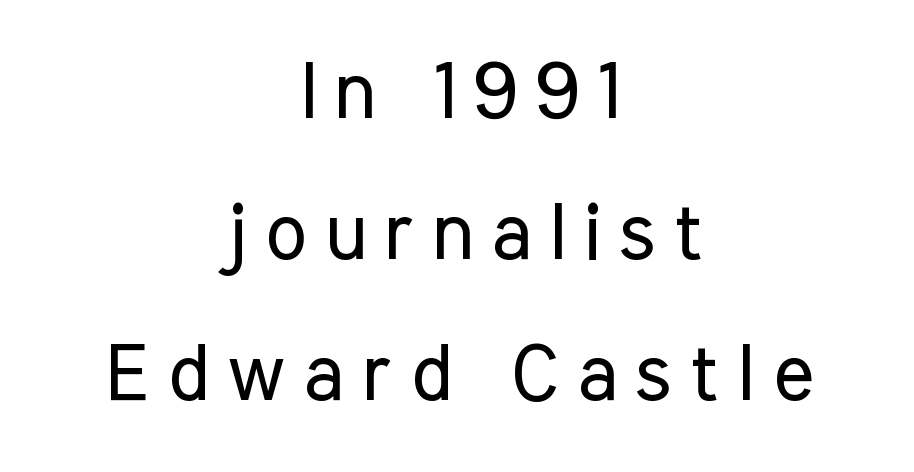
You could only call the tracking loose — the letters float apart. This rendering uses center alignment, leaving both contours irregular but symmetric. A roman cut, with each character standing at attention. The face used here is a sans, in the tradition of grotesques and geometrics.
